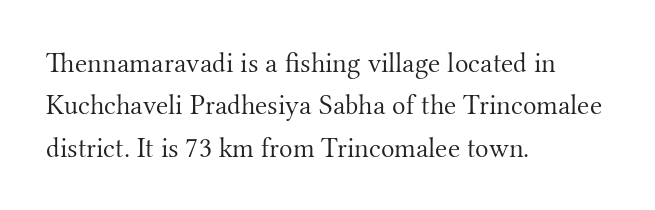
The image shows 28 px light serif type, upright; set left-aligned, normal line spacing (1.51x), normal letter spacing, not underlined; medium stroke contrast and a small x-height.
